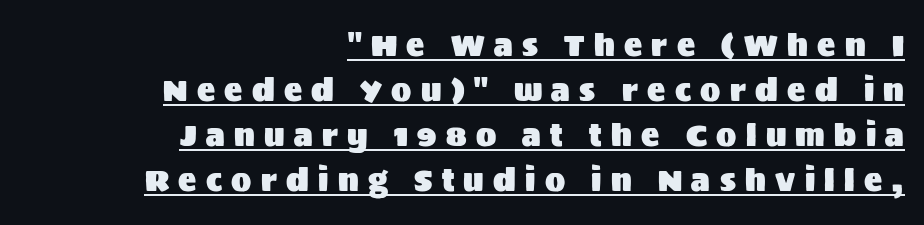
Looks like someone drew a line under every word here. How are the letters spaced? Widely, with obvious added tracking. The lettering stays uniformly vertical, giving the passage a roman look. Summary of vertical rhythm: regular, with standard interline spacing.
